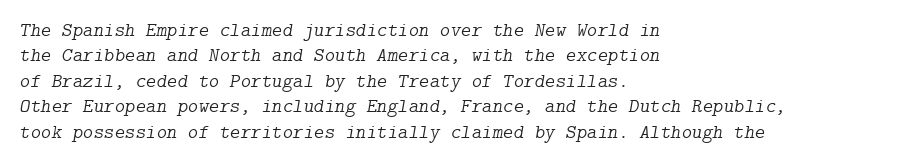
This sample uses plain, unmodified letter spacing. The text block is weighted toward the left margin, trailing off unevenly rightward. Anything drawn beneath the words? Only blank space. The vertical gap from one line to the next is medium. The typography opts for an oblique posture over an upright one.
